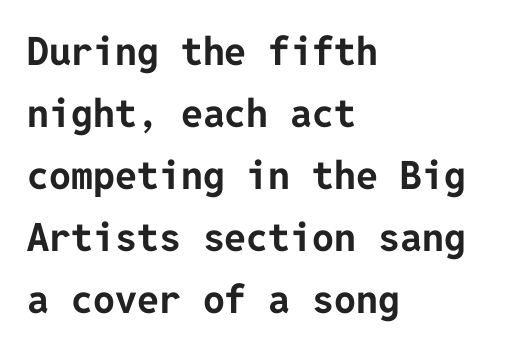
{"serif": "no", "italic": "no", "bold": "yes", "weight": "bold", "width": "normal", "stroke_contrast": "low", "x_height": "medium", "underline": "no", "align": "left", "line_spacing": "normal", "line_spacing_ratio": 1.59, "letter_spacing": "normal", "letter_spacing_em": 0.0, "glyph_px": 39}
